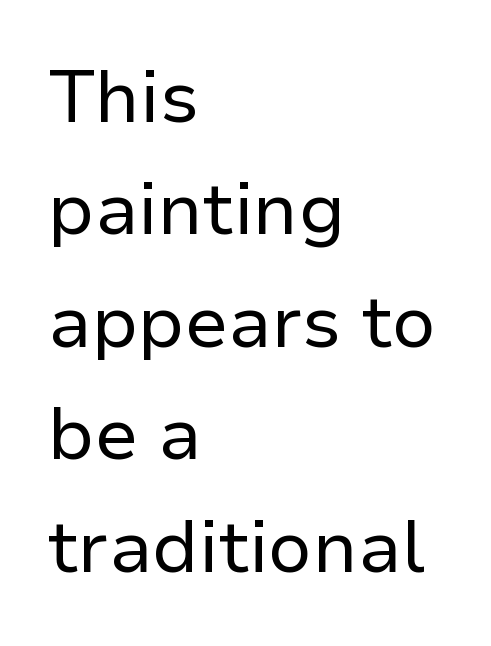
{"serif": "no", "italic": "no", "bold": "no", "weight": "regular", "width": "normal", "stroke_contrast": "low", "x_height": "medium", "monospaced": "no", "underline": "no", "align": "left", "line_spacing": "normal", "line_spacing_ratio": 1.54, "letter_spacing": "normal", "letter_spacing_em": 0.0, "glyph_px": 73}
